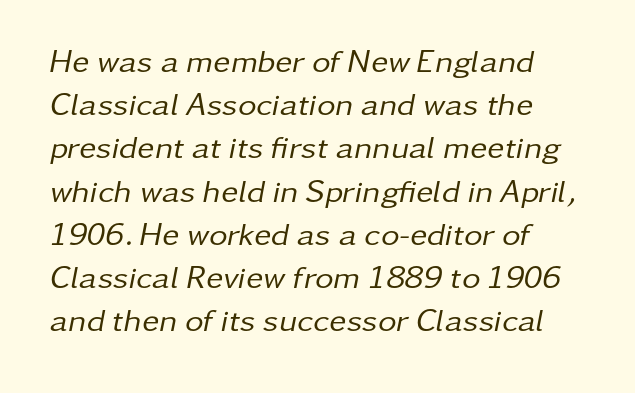
The image shows 32 px regular-weight type, italic (leaning right); set left-aligned, normal line spacing (1.35x), normal letter spacing, not underlined; low stroke contrast and a medium x-height.
